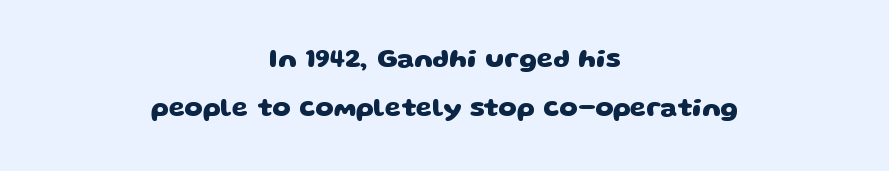
Q: Is the text bold? A: Yes.
Q: Is the text underlined? A: No.
Q: How is the paragraph aligned? A: Centered.
Q: Is the spacing between letters normal or unusually wide? A: Normal.
